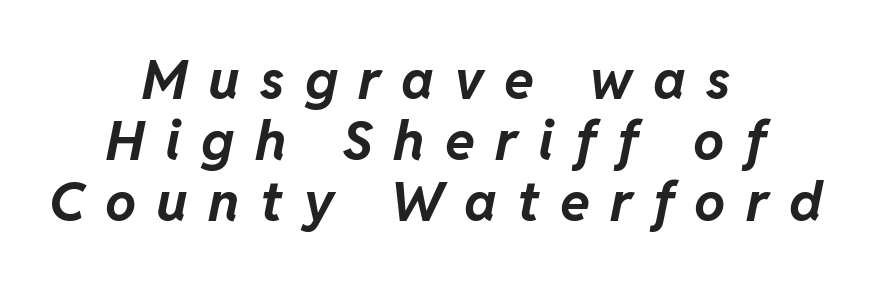
Does the leading feel generous? Not at all — it's pinched. Here the designer chose a conventional face with non-uniform glyph widths. How heavy is the stroke? Heavy — this is a bold. Rendered with sloped, italic letterforms. Display-style spreading of the glyphs; the letterfit is very open. This rendering features lettering with no underline.
